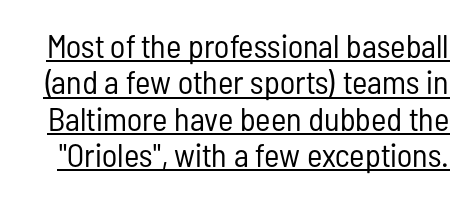
Vertically, the passage feels compressed, each row crowding the next. These lines are rendered in a variable-pitch font. The passage shown is typeset with a sans-serif family. Do the letters lean? They stand straight. How are the letters spaced? Ordinarily, with no added tracking.
